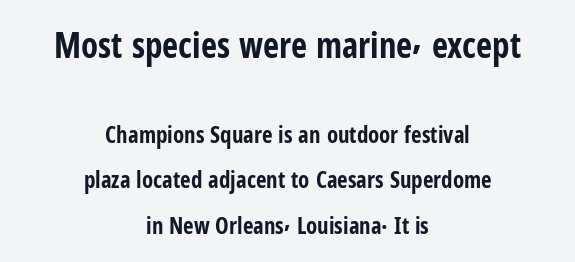
The image shows 35 px bold, condensed sans-serif type, upright; set centered, loose line spacing (1.99x), normal letter spacing, not underlined; the first (top) block is 1.52x larger; low stroke contrast and a medium x-height.
